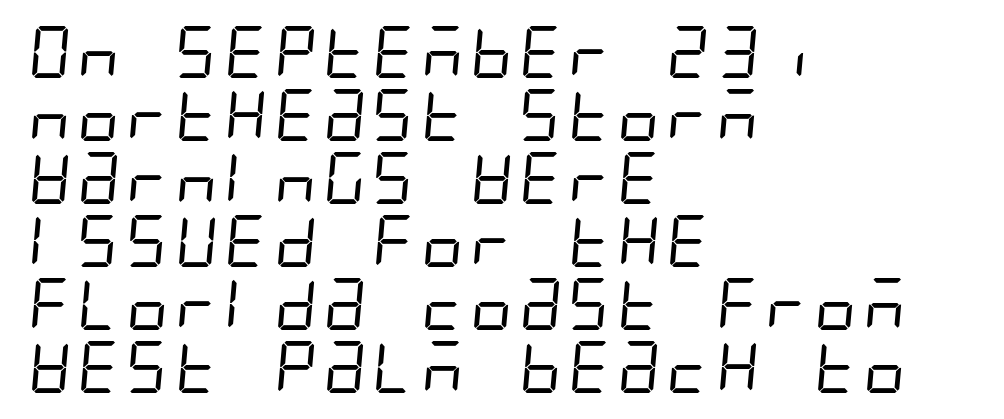
{"serif": "no", "bold": "no", "weight": "regular", "width": "condensed", "stroke_contrast": "low", "x_height": "large", "underline": "no", "align": "left", "line_spacing_ratio": 1.21, "letter_spacing": "normal", "letter_spacing_em": 0.0, "glyph_px": 52}
